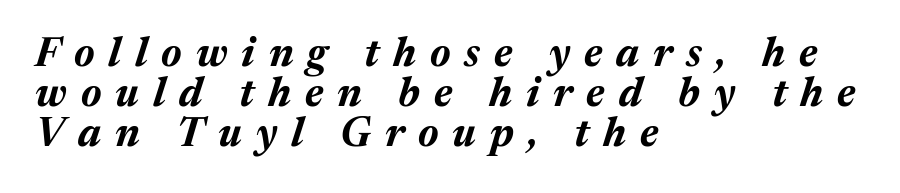
{"italic": "yes", "lean": "right", "slant_degrees": 17, "bold": "yes", "weight": "bold", "width": "normal", "stroke_contrast": "medium", "x_height": "medium", "monospaced": "no", "underline": "no", "align": "left", "line_spacing": "tight", "line_spacing_ratio": 0.98, "letter_spacing": "wide", "letter_spacing_em": 0.34, "glyph_px": 41}
